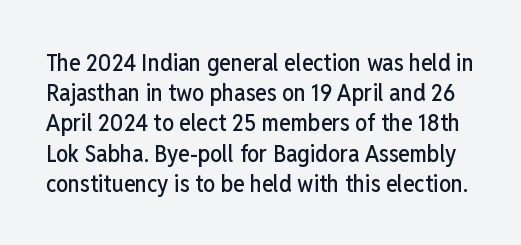
{"italic": "no", "underline": "no", "line_spacing": "normal", "line_spacing_ratio": 1.26, "letter_spacing": "normal", "letter_spacing_em": 0.0, "glyph_px": 24}
